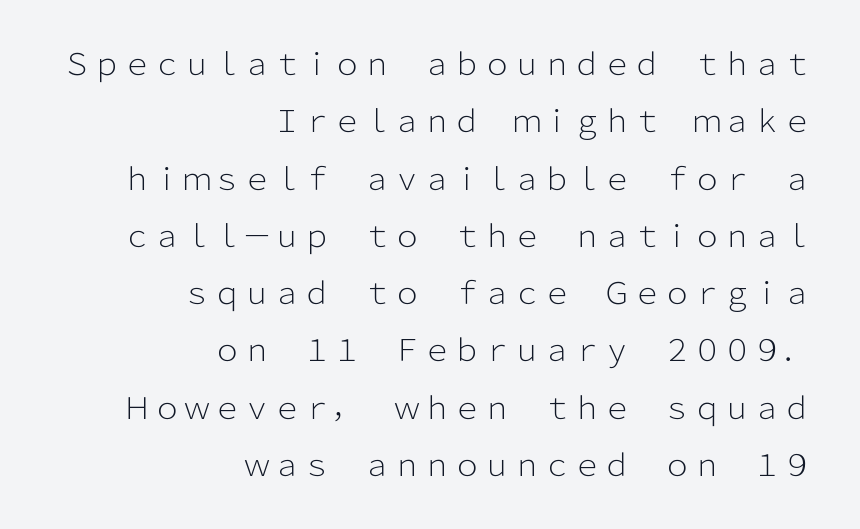
When letters stand straight like this, we call the style roman or upright. Baseline-to-baseline distance is far greater than the letter height. The rendering uses natural spacing where letterforms have individual widths. The words here are not underlined. Casual observation: everything's shoved over to the right. Nope, no serifs anywhere on these letters.
